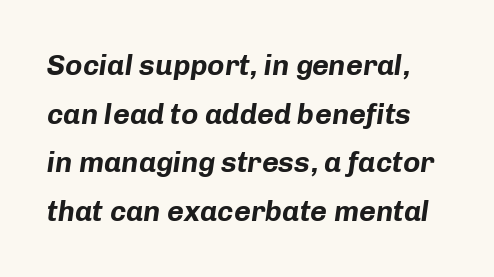
Q: Is the text bold? A: Yes.
Q: Is the text italic (slanted)? A: Yes, it leans right by about 8 degrees.
Q: Is the text underlined? A: No.
Q: Is the spacing between letters normal or unusually wide? A: Normal.
Q: Is the spacing between lines tight, normal or loose? A: Normal.
Q: Width (condensed, normal, or wide)? A: Normal.
Q: Stroke contrast? A: Low.
Q: x-height? A: Medium.
Q: Monospaced? A: No.
